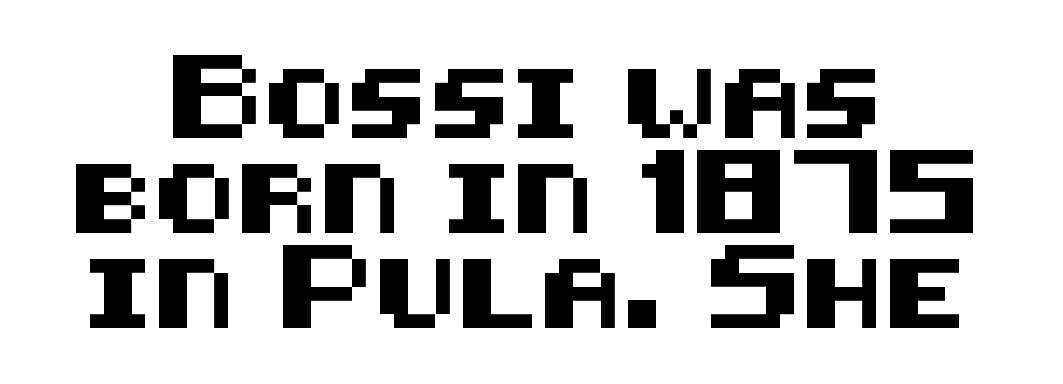
{"serif": "no", "italic": "no", "width": "normal", "stroke_contrast": "medium", "x_height": "large", "underline": "no", "align": "center", "line_spacing": "normal", "line_spacing_ratio": 1.38, "letter_spacing": "normal", "letter_spacing_em": 0.0, "glyph_px": 69}
